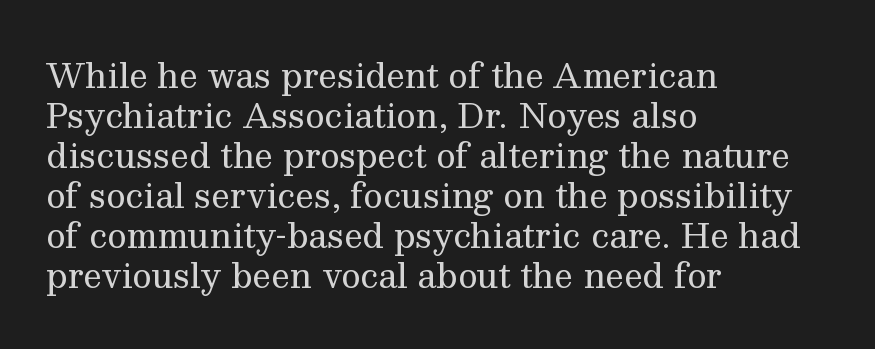
The baseline area is clear. Posture: straight, roman, zero tilt. This rendering employs a face with finishing strokes, i.e., a serif. This rendering leaves character spacing at its baseline value. Stems and bowls with no extra thickness — not bold. Is the block centered? No — it sits flush against the left margin.
